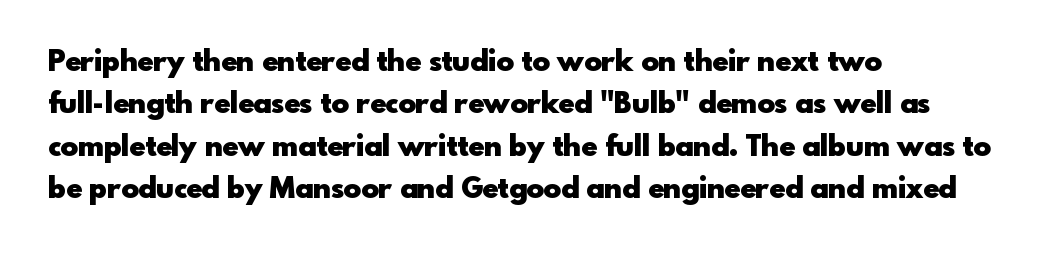
{"serif": "no", "italic": "no", "bold": "yes", "weight": "heavy", "width": "normal", "x_height": "small", "monospaced": "no", "underline": "no", "align": "left", "line_spacing": "normal", "line_spacing_ratio": 1.46, "letter_spacing": "normal", "letter_spacing_em": 0.0, "glyph_px": 29}
